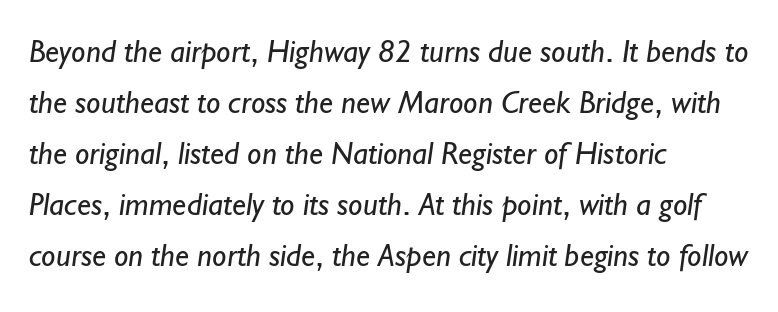
The image shows 32 px regular-weight sans-serif type; set left-aligned, normal line spacing (1.59x), normal letter spacing, not underlined; low stroke contrast and a small x-height.
